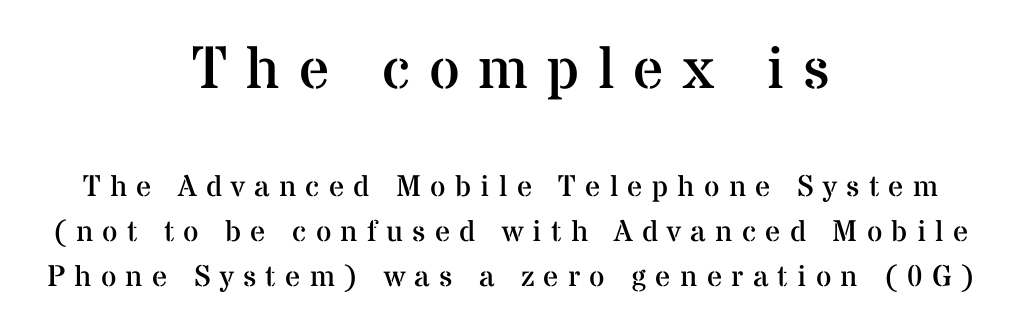
{"serif": "yes", "italic": "no", "bold": "no", "weight": "regular", "width": "normal", "stroke_contrast": "medium", "x_height": "medium", "monospaced": "no", "underline": "no", "align": "center", "line_spacing": "normal", "line_spacing_ratio": 1.49, "letter_spacing": "wide", "letter_spacing_em": 0.31, "larger_block": "first", "size_ratio": 2.0, "glyph_px": 60}
